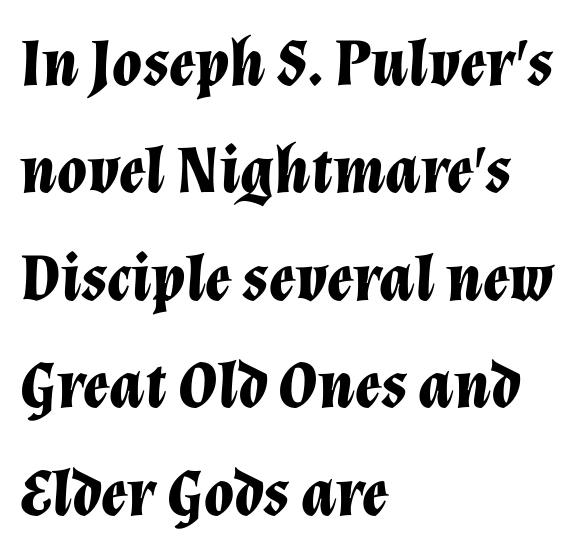
These lines are rendered in a variable-pitch font. The lettering tilts uniformly, giving the passage an italic look. The lines in this sample share a left origin and differ only in where they stop. There is no visible air inserted between adjacent glyphs. The rendering uses a bold face; every stroke is thick and dark.
